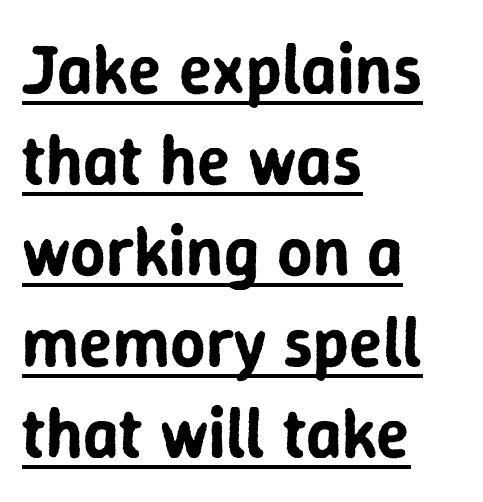
Posture: straight, roman, zero tilt. Each line starts at the same left margin while the right side varies. Spacing between characters is what you'd get straight out of the box. Is this a fixed-width face? No — the glyphs have proportional, varying widths.
